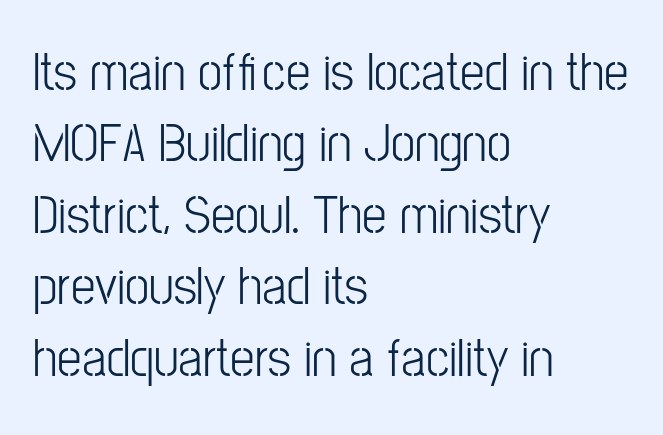
The image shows 55 px condensed sans-serif type, upright; set left-aligned, normal line spacing (1.3x), normal letter spacing, not underlined; low stroke contrast and a medium x-height.
